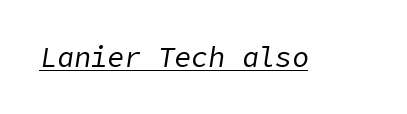
{"italic": "yes", "lean": "right", "slant_degrees": 9, "bold": "no", "weight": "regular", "width": "normal", "stroke_contrast": "low", "x_height": "medium", "underline": "yes", "letter_spacing": "normal", "letter_spacing_em": 0.0, "glyph_px": 28}
